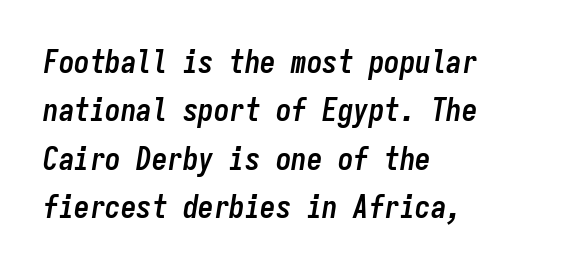
The image shows 31 px semibold, condensed type, italic (leaning right), monospaced; set left-aligned, normal line spacing (1.56x), normal letter spacing, not underlined; low stroke contrast and a medium x-height.
